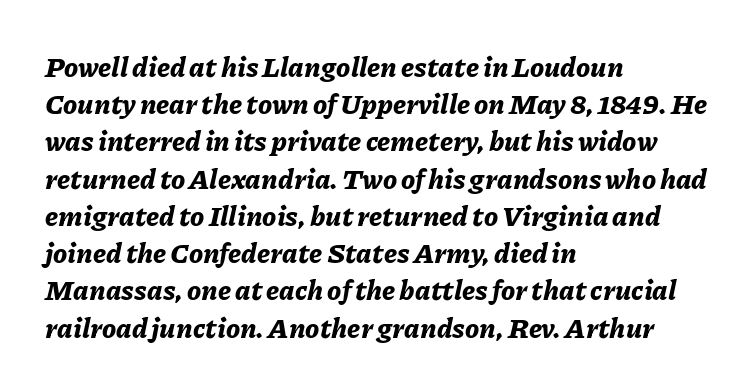
Interline gaps are of average width in this sample. Students, note that the glyphs here touch the page at normal intervals. The foot of each line stays bare and open. This sample is left-justified, so line endings fall wherever the words run out.
